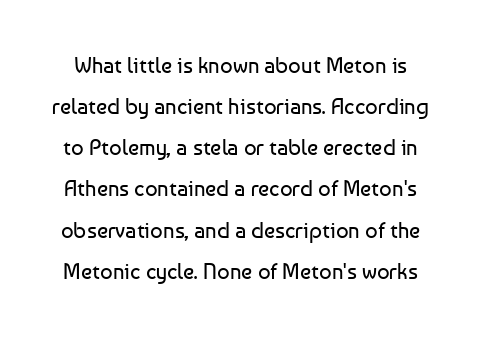
Spacing between characters is what you'd get straight out of the box. Ordinary non-slanted type is in use. Lines of text with bare space underneath. The font is comparable to plain body text, perhaps lighter.
